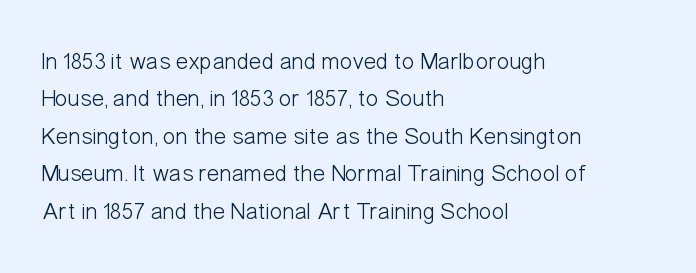
Q: Is the text bold? A: No.
Q: Is the text italic (slanted)? A: No, it is upright.
Q: Is the text underlined? A: No.
Q: How is the paragraph aligned? A: Left-aligned.
Q: Is the spacing between letters normal or unusually wide? A: Normal.
Q: Is the spacing between lines tight, normal or loose? A: Normal.
